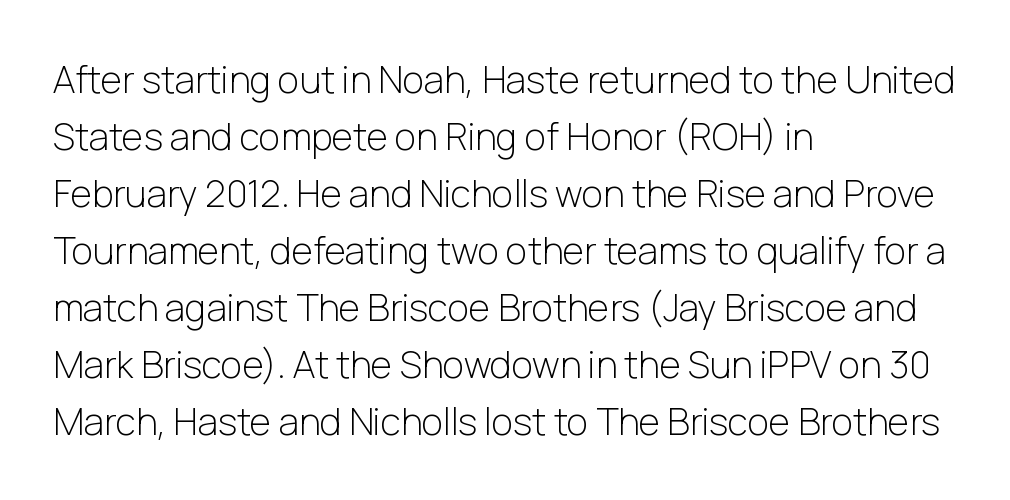
Q: Is the text bold? A: No.
Q: Is the text italic (slanted)? A: No, it is upright.
Q: Is the typeface a serif or a sans-serif typeface? A: Sans-serif.
Q: Is the text underlined? A: No.
Q: How is the paragraph aligned? A: Left-aligned.
Q: Is the spacing between letters normal or unusually wide? A: Normal.
Q: Is the spacing between lines tight, normal or loose? A: Normal.
Q: Width (condensed, normal, or wide)? A: Normal.
Q: Stroke contrast? A: Low.
Q: x-height? A: Medium.
Q: Monospaced? A: No.
